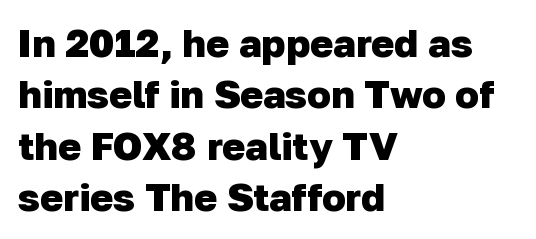
Regarding serifs, this sample does without them. Horizontal bands of white between lines are of average thickness. Tracking here is standard; glyphs follow each other at the usual distance. Just letters on the line, the space beneath them empty.
